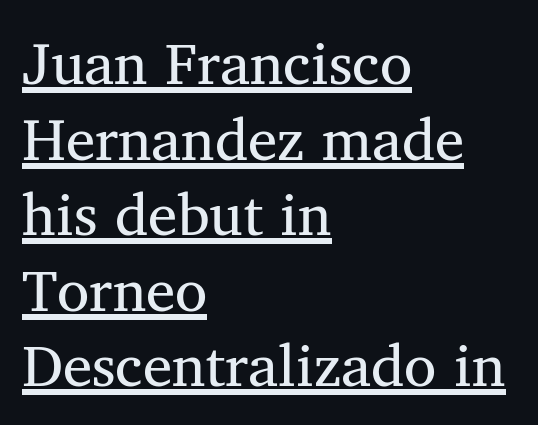
Q: Is the text bold? A: No.
Q: Is the typeface a serif or a sans-serif typeface? A: Serif.
Q: Is the text underlined? A: Yes.
Q: How is the paragraph aligned? A: Left-aligned.
Q: Is the spacing between letters normal or unusually wide? A: Normal.
Q: Is the spacing between lines tight, normal or loose? A: Normal.
Q: Width (condensed, normal, or wide)? A: Normal.
Q: Stroke contrast? A: Medium.
Q: x-height? A: Medium.
Q: Monospaced? A: No.
